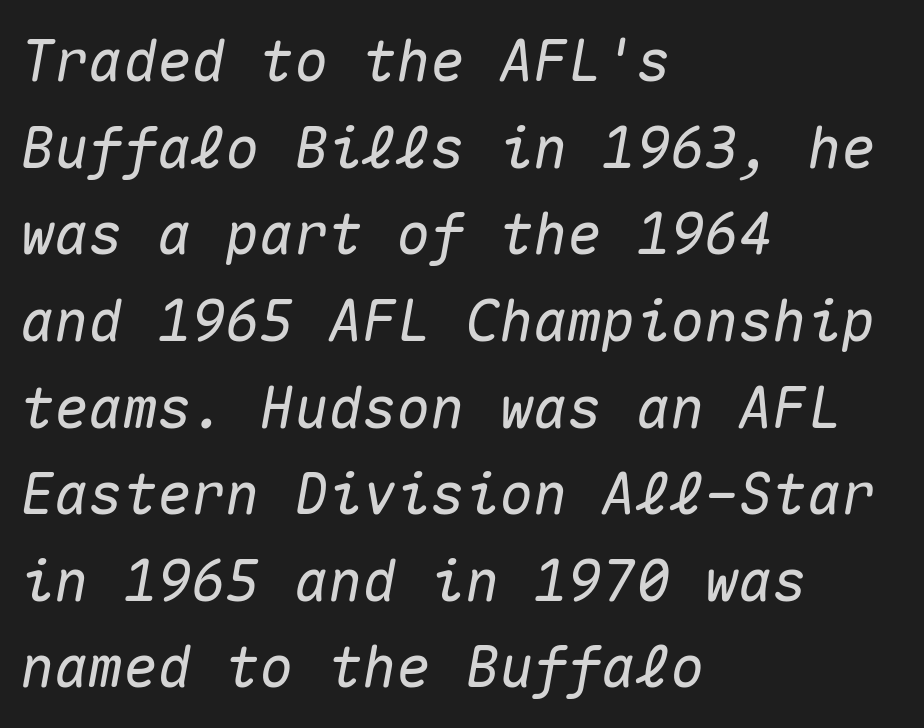
{"italic": "yes", "lean": "right", "slant_degrees": 10, "width": "normal", "stroke_contrast": "medium", "x_height": "medium", "monospaced": "yes", "underline": "no", "align": "left", "line_spacing": "normal", "line_spacing_ratio": 1.52, "letter_spacing": "normal", "letter_spacing_em": 0.0, "glyph_px": 57}
